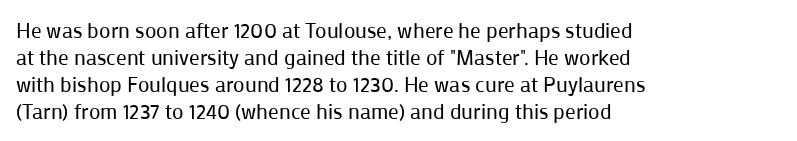
Q: Is the text bold? A: No.
Q: Is the text italic (slanted)? A: No, it is upright.
Q: Is the text underlined? A: No.
Q: How is the paragraph aligned? A: Left-aligned.
Q: Is the spacing between letters normal or unusually wide? A: Normal.
Q: Is the spacing between lines tight, normal or loose? A: Normal.
